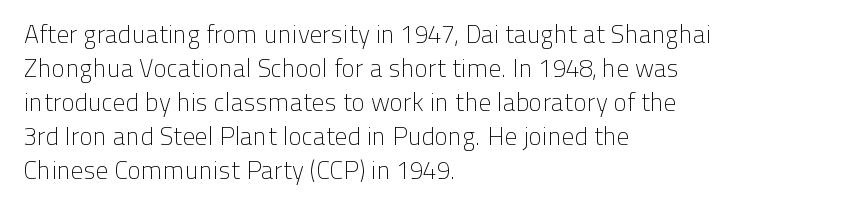
The image shows 25 px text type, upright; set left-aligned, normal line spacing (1.36x), normal letter spacing, not underlined.
